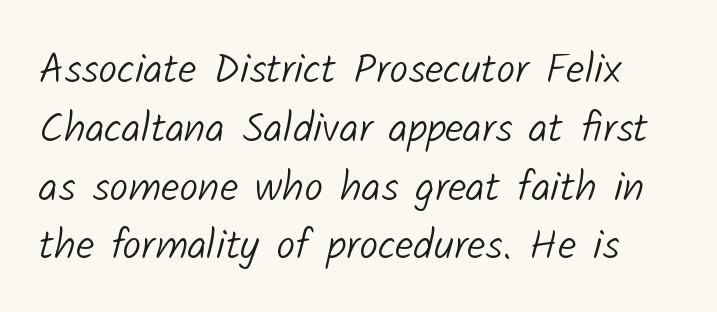
Serif or sans? Sans — the stroke terminals are bare. The typeface has the unassuming heft of standard copy or less. Do the characters align in a grid? No, the font is proportional. A typesetter would call this leading conventional body-copy spacing.
